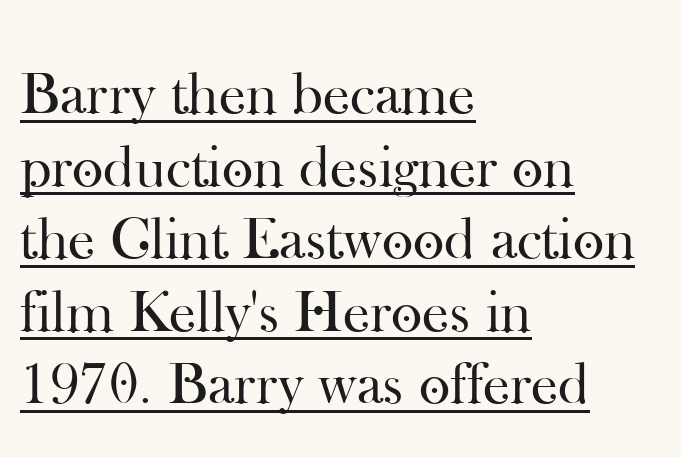
These lines stack with their left ends in a neat column. Each letter keeps its own natural width here, so spacing adapts to shape. Tall strokes in this sample are plumb rather than angled. Standard letterfit; no display-style spreading of the glyphs.
